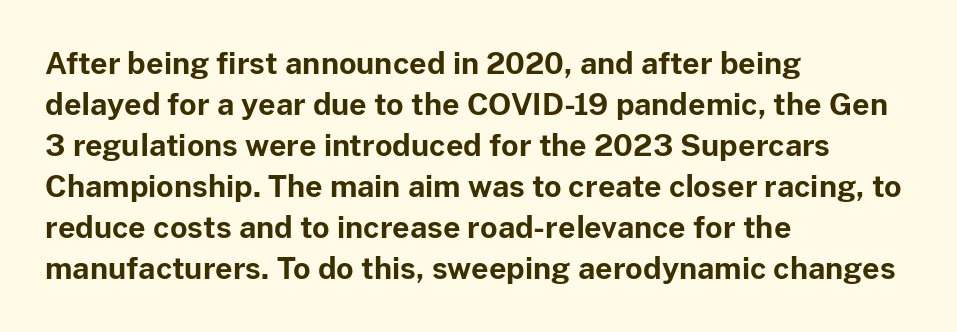
The image shows 30 px bold sans-serif type, upright; set left-aligned, normal line spacing (1.37x), normal letter spacing, not underlined; low stroke contrast and a medium x-height.
